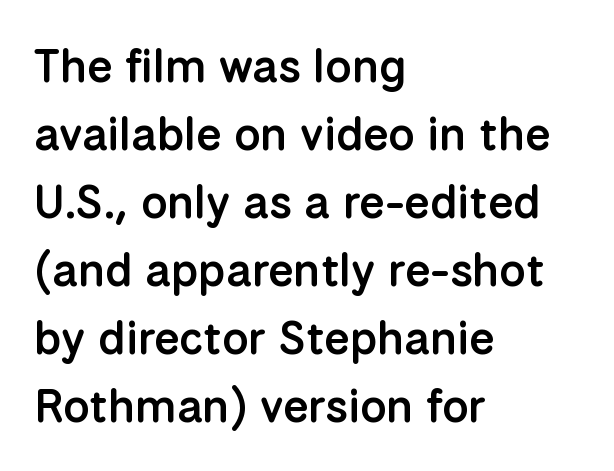
Bare-footed words on every line. Semibold letterforms, between regular and bold. Typeset ragged right — the left edge is the straight one. Designer's note — italics off, roman on.
